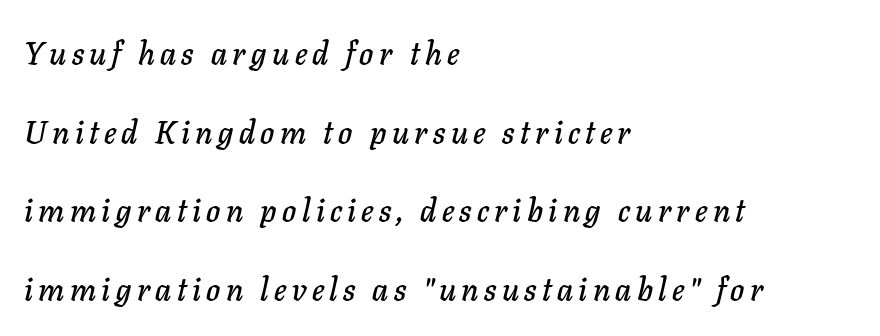
The image shows 32 px text type, italic (leaning right); set left-aligned, loose line spacing (2.46x), not underlined; low stroke contrast and a medium x-height.
